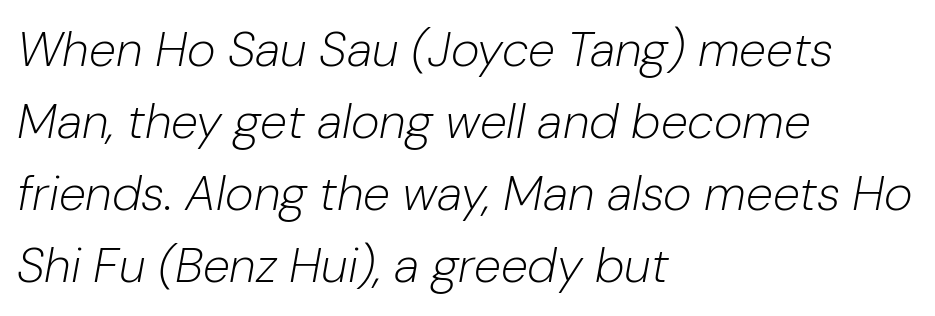
{"italic": "yes", "lean": "right", "slant_degrees": 10, "bold": "no", "weight": "light", "width": "normal", "stroke_contrast": "low", "x_height": "medium", "monospaced": "no", "underline": "no", "align": "left", "line_spacing": "normal", "line_spacing_ratio": 1.47, "letter_spacing": "normal", "letter_spacing_em": 0.0, "glyph_px": 49}
